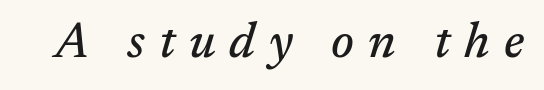
Q: Is the text italic (slanted)? A: Yes, it leans right by about 17 degrees.
Q: Is the typeface a serif or a sans-serif typeface? A: Serif.
Q: Is the text underlined? A: No.
Q: Is the spacing between letters normal or unusually wide? A: Unusually wide.
Q: Width (condensed, normal, or wide)? A: Normal.
Q: Stroke contrast? A: Medium.
Q: x-height? A: Medium.
Q: Monospaced? A: No.
